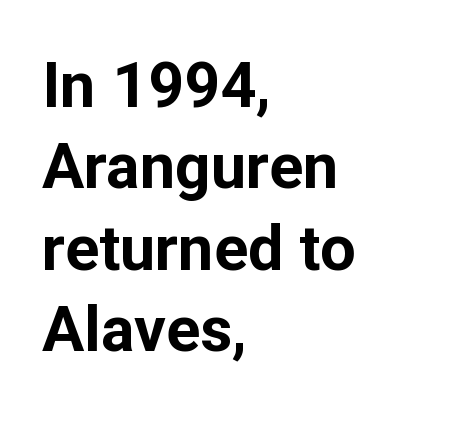
{"serif": "no", "italic": "no", "bold": "yes", "weight": "bold", "width": "normal", "stroke_contrast": "low", "x_height": "medium", "monospaced": "no", "underline": "no", "align": "left", "line_spacing": "normal", "line_spacing_ratio": 1.29, "letter_spacing": "normal", "letter_spacing_em": 0.0, "glyph_px": 63}
